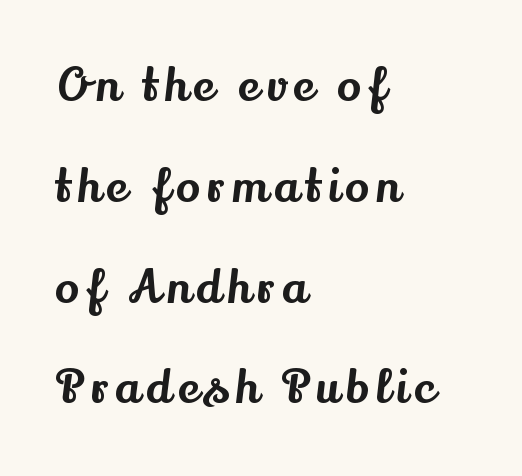
{"serif": "yes", "width": "normal", "stroke_contrast": "medium", "x_height": "small", "monospaced": "no", "underline": "no", "align": "left", "line_spacing": "loose", "line_spacing_ratio": 2.24, "glyph_px": 45}
